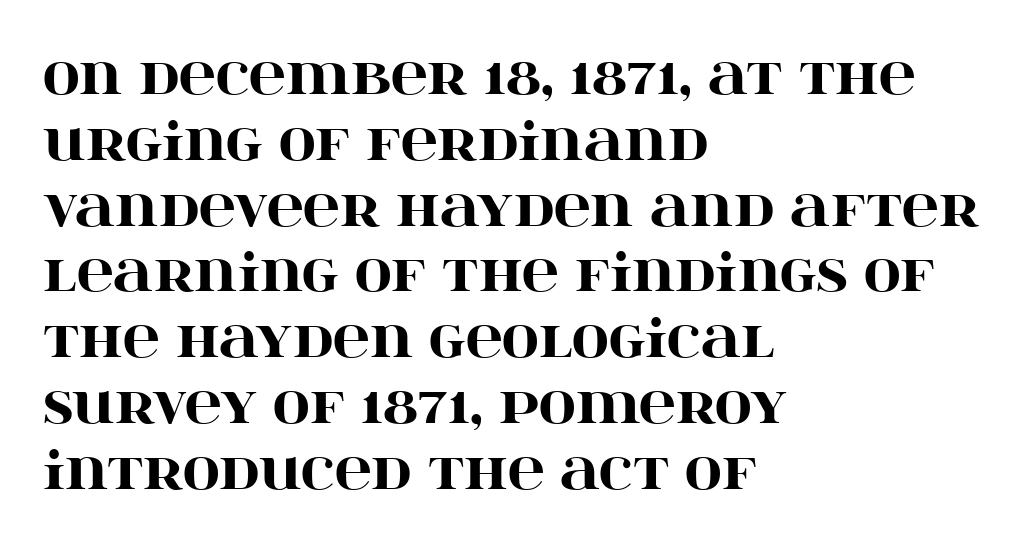
Bold? Absolutely — the strokes are thick and heavy. Proportional: the letters do not fall into vertical columns. You can tell it's not italic because the verticals are truly vertical. How would I describe the line gaps? Plain and ordinary. Serif or sans? Serif — the stroke terminals have little feet.
